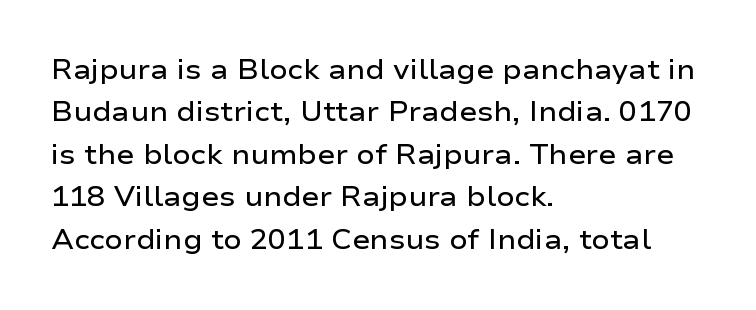
Caption: multi-line text, flush left, ragged right. Compared with typical body copy, the letter spacing here is the same. In terms of leading, this rendering sits right in the middle. Underlining? Definitely not there. How heavy is the stroke? Medium-heavy — a semibold, shy of bold. Style check: upright.
